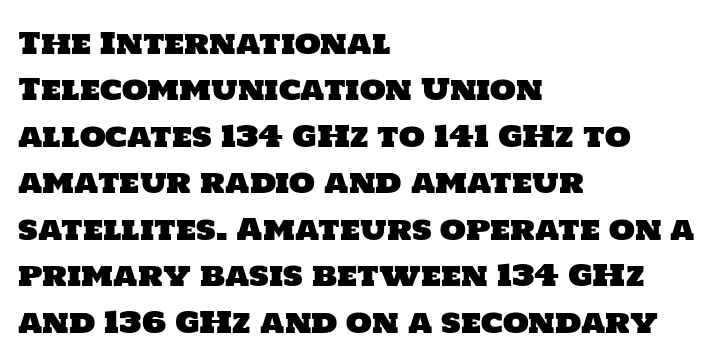
Q: Is the typeface a serif or a sans-serif typeface? A: Sans-serif.
Q: Is the text underlined? A: No.
Q: How is the paragraph aligned? A: Left-aligned.
Q: Is the spacing between letters normal or unusually wide? A: Normal.
Q: Is the spacing between lines tight, normal or loose? A: Normal.
Q: Width (condensed, normal, or wide)? A: Normal.
Q: Stroke contrast? A: Low.
Q: x-height? A: Large.
Q: Monospaced? A: No.
